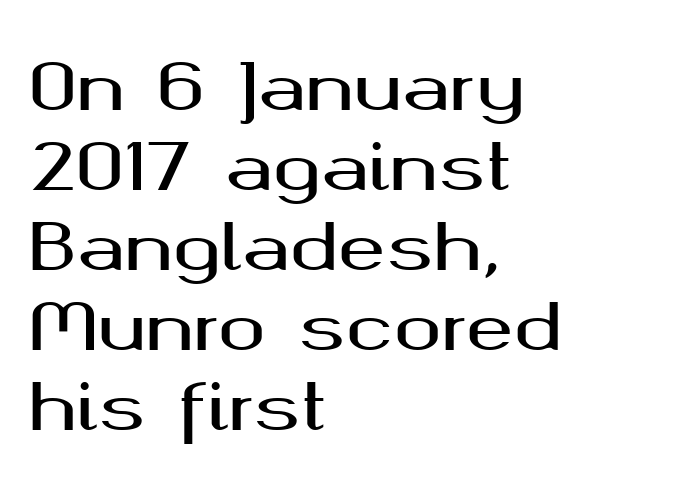
The image shows 64 px wide sans-serif type, upright; set left-aligned, normal line spacing (1.25x), normal letter spacing, not underlined; medium stroke contrast and a medium x-height.
